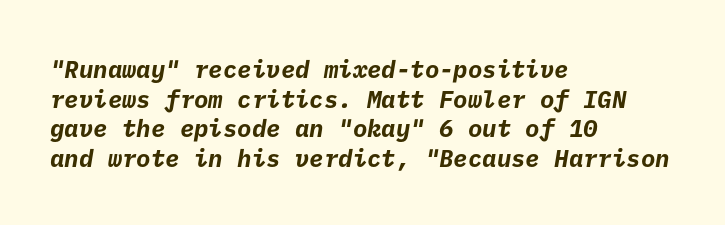
The image shows 24 px bold type; set left-aligned, line spacing 1.23x, normal letter spacing, not underlined.
